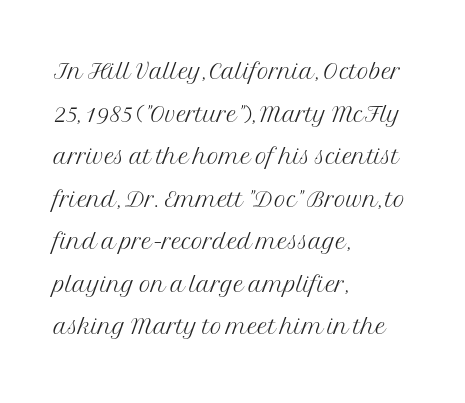
{"serif": "yes", "bold": "no", "weight": "light", "width": "normal", "stroke_contrast": "medium", "x_height": "medium", "monospaced": "no", "underline": "no", "align": "left", "line_spacing": "normal", "line_spacing_ratio": 1.33, "letter_spacing": "normal", "letter_spacing_em": 0.0, "glyph_px": 32}
